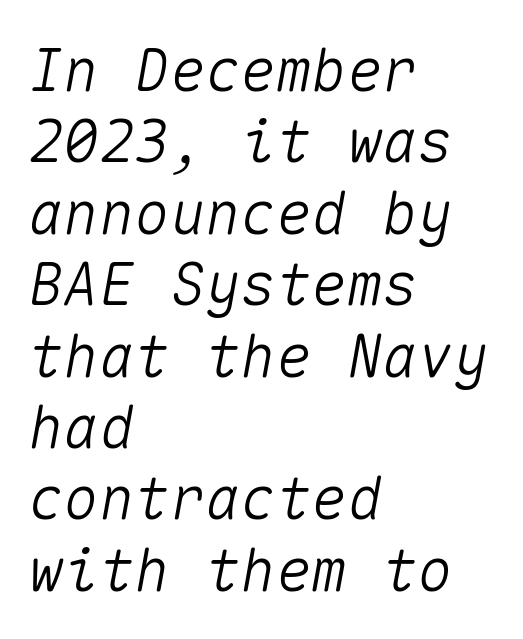
{"italic": "yes", "lean": "right", "slant_degrees": 10, "width": "normal", "stroke_contrast": "medium", "x_height": "medium", "monospaced": "yes", "underline": "no", "align": "left", "line_spacing_ratio": 1.21, "letter_spacing": "normal", "letter_spacing_em": 0.0, "glyph_px": 59}
